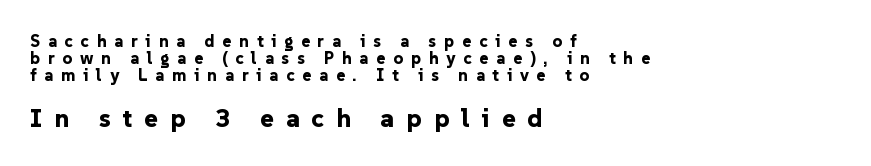
Q: Is the text bold? A: Yes.
Q: Is the text italic (slanted)? A: No, it is upright.
Q: Is the text underlined? A: No.
Q: How is the paragraph aligned? A: Left-aligned.
Q: Is the spacing between letters normal or unusually wide? A: Unusually wide.
Q: Is the spacing between lines tight, normal or loose? A: Tight.
Q: Which block of text is set in a larger size, the first (top) or the second (bottom)? A: The second (bottom) one.
